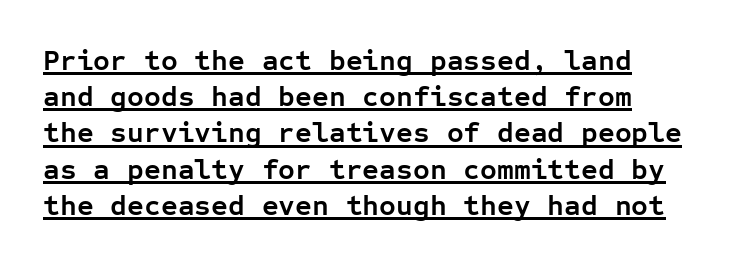
Q: Is the text bold? A: Yes.
Q: Is the text italic (slanted)? A: No, it is upright.
Q: Is the typeface a serif or a sans-serif typeface? A: Sans-serif.
Q: Is the text underlined? A: Yes.
Q: Is the spacing between letters normal or unusually wide? A: Normal.
Q: Is the spacing between lines tight, normal or loose? A: Normal.
Q: Width (condensed, normal, or wide)? A: Normal.
Q: Stroke contrast? A: Low.
Q: x-height? A: Medium.
Q: Monospaced? A: Yes.
